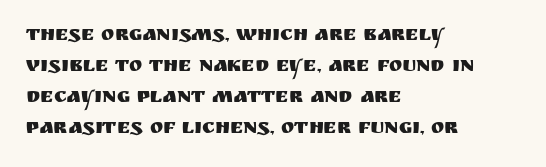
Q: Is the text italic (slanted)? A: No, it is upright.
Q: Is the text underlined? A: No.
Q: How is the paragraph aligned? A: Left-aligned.
Q: Is the spacing between letters normal or unusually wide? A: Normal.
Q: Is the spacing between lines tight, normal or loose? A: Normal.
